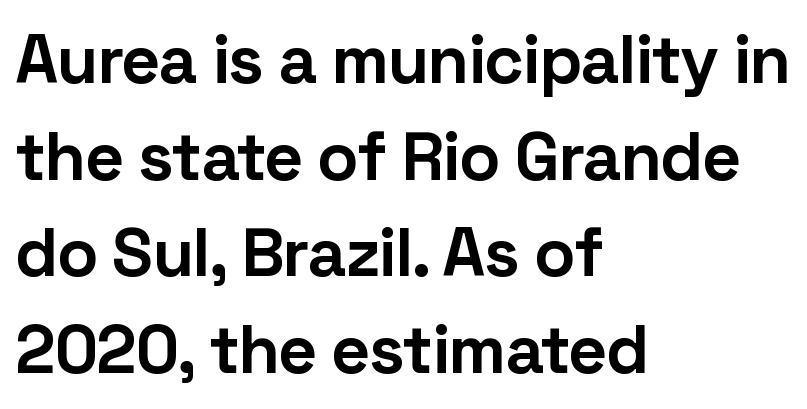
The image shows 68 px bold sans-serif type, upright; set left-aligned, normal line spacing (1.42x), normal letter spacing, not underlined; low stroke contrast and a medium x-height.
